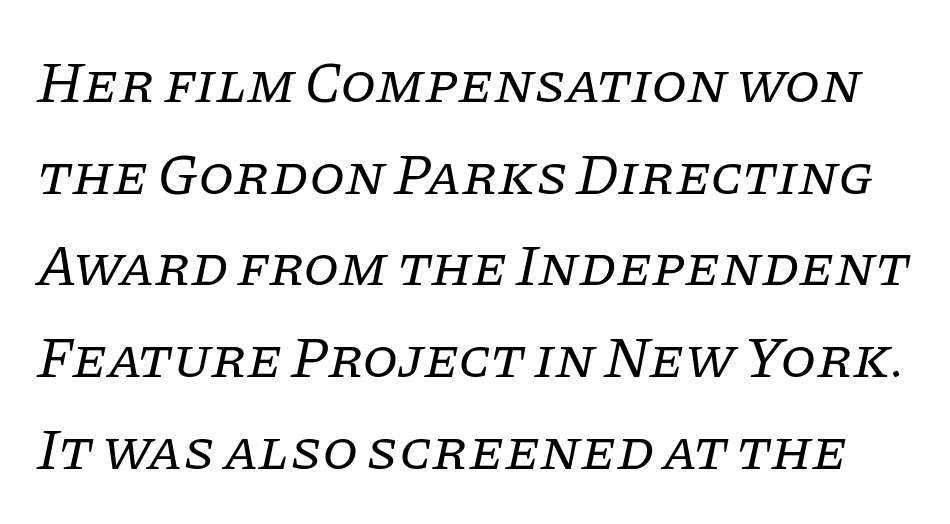
Summary of vertical rhythm: regular, with standard interline spacing. Vertical stems look standard width or narrower in stroke. Would a proofreader flag this as italicized? Yes. The area under the type is left untouched. Is this a fixed-width face? No — the glyphs have proportional, varying widths.
